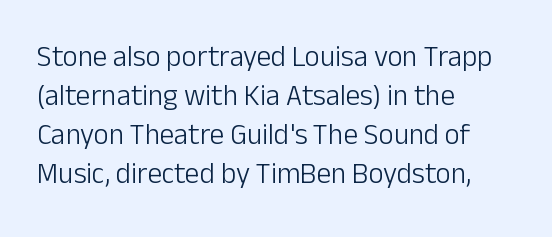
{"serif": "no", "italic": "no", "bold": "no", "weight": "light", "width": "normal", "stroke_contrast": "low", "x_height": "medium", "monospaced": "no", "underline": "no", "align": "left", "line_spacing": "normal", "line_spacing_ratio": 1.35, "letter_spacing": "normal", "letter_spacing_em": 0.0, "glyph_px": 29}
